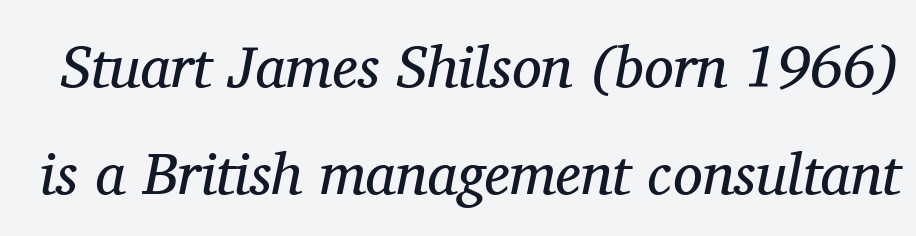
Q: Is the text bold? A: No.
Q: Is the text italic (slanted)? A: Yes, it leans right by about 11 degrees.
Q: Is the typeface a serif or a sans-serif typeface? A: Serif.
Q: Is the text underlined? A: No.
Q: Is the spacing between letters normal or unusually wide? A: Normal.
Q: Width (condensed, normal, or wide)? A: Normal.
Q: Stroke contrast? A: Medium.
Q: x-height? A: Medium.
Q: Monospaced? A: No.
